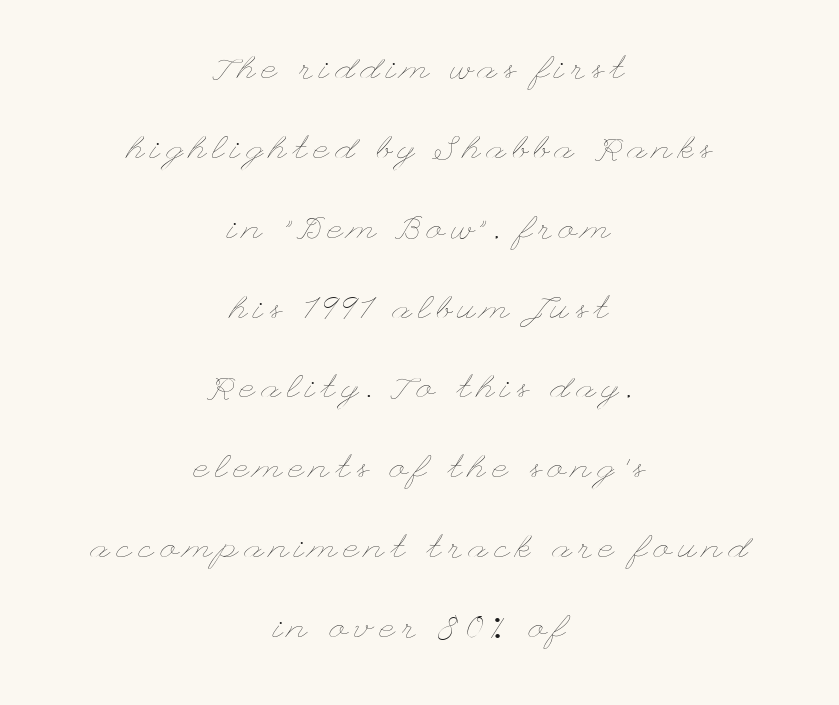
Each word looks stretched out because of the extra space between its letters. The setting favours the middle, as headings and verse often do. Each new line begins a long way beneath the previous one. The passage shown is not bold in any degree.
